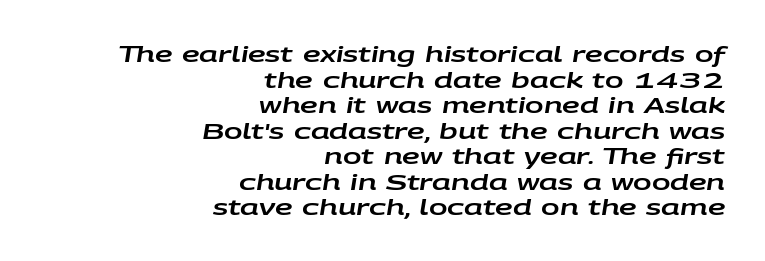
{"italic": "yes", "lean": "right", "slant_degrees": 9, "underline": "no", "align": "right", "line_spacing_ratio": 1.16, "letter_spacing": "normal", "letter_spacing_em": 0.0, "glyph_px": 22}
